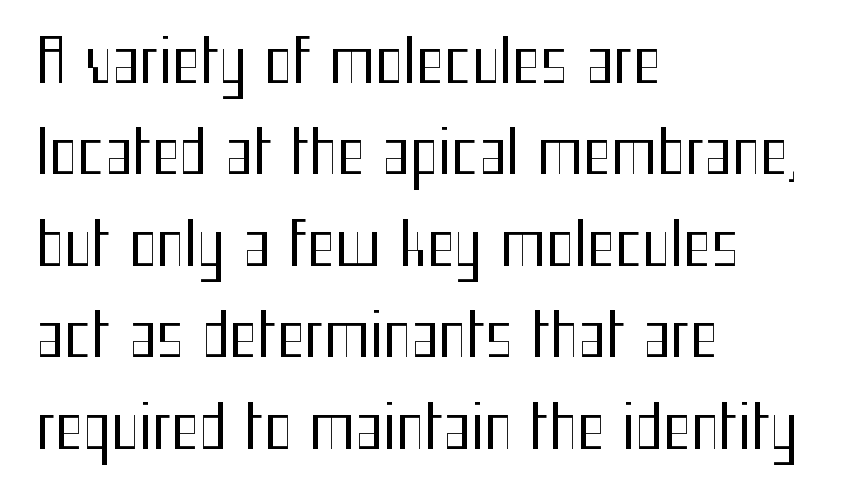
The image shows 59 px regular-weight, condensed sans-serif type, upright; set left-aligned, normal line spacing (1.55x), normal letter spacing, not underlined; medium stroke contrast and a medium x-height.
